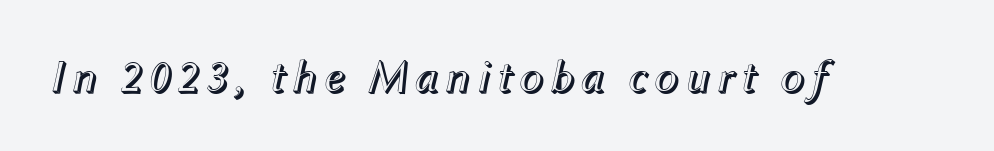
{"italic": "yes", "lean": "right", "slant_degrees": 12, "width": "normal", "x_height": "medium", "monospaced": "no", "underline": "no", "glyph_px": 47}
